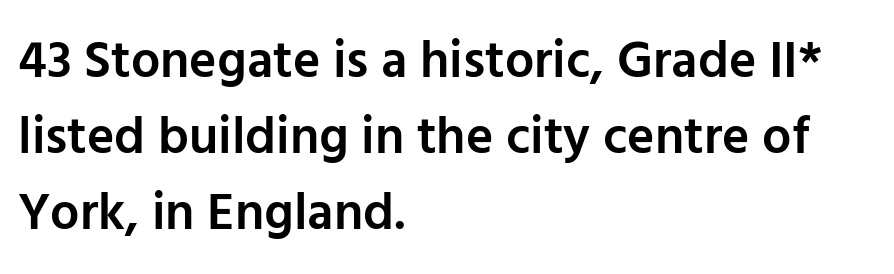
Q: Is the text bold? A: Semi-bold.
Q: Is the text italic (slanted)? A: No, it is upright.
Q: Is the typeface a serif or a sans-serif typeface? A: Sans-serif.
Q: Is the text underlined? A: No.
Q: How is the paragraph aligned? A: Left-aligned.
Q: Is the spacing between letters normal or unusually wide? A: Normal.
Q: Is the spacing between lines tight, normal or loose? A: Normal.
Q: Width (condensed, normal, or wide)? A: Normal.
Q: Stroke contrast? A: Low.
Q: x-height? A: Medium.
Q: Monospaced? A: No.
